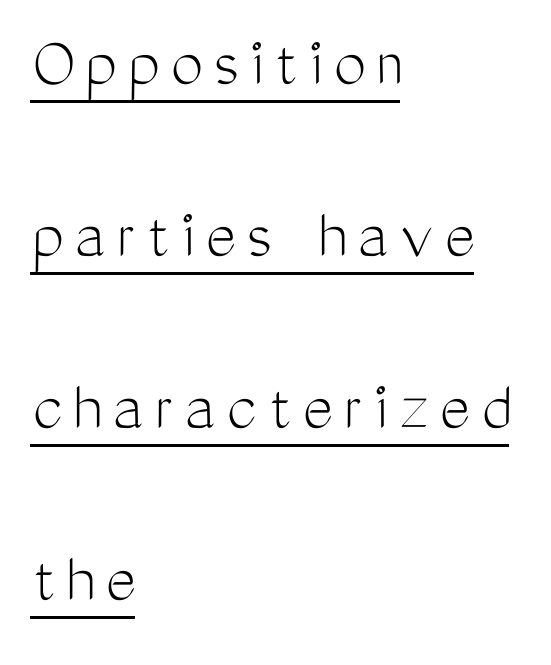
The image shows 72 px light, condensed sans-serif type, upright; set left-aligned, loose line spacing (2.39x), underlined; medium stroke contrast and a medium x-height.
